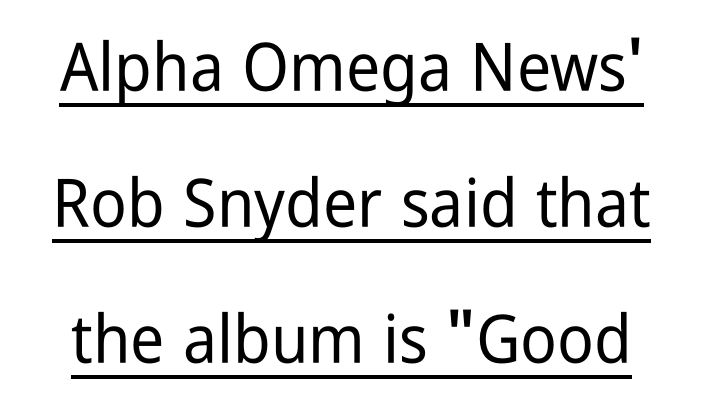
Q: Is the text italic (slanted)? A: No, it is upright.
Q: Is the typeface a serif or a sans-serif typeface? A: Sans-serif.
Q: Is the text underlined? A: Yes.
Q: Is the spacing between letters normal or unusually wide? A: Normal.
Q: Is the spacing between lines tight, normal or loose? A: Loose.
Q: Width (condensed, normal, or wide)? A: Condensed.
Q: Stroke contrast? A: Low.
Q: x-height? A: Medium.
Q: Monospaced? A: No.
